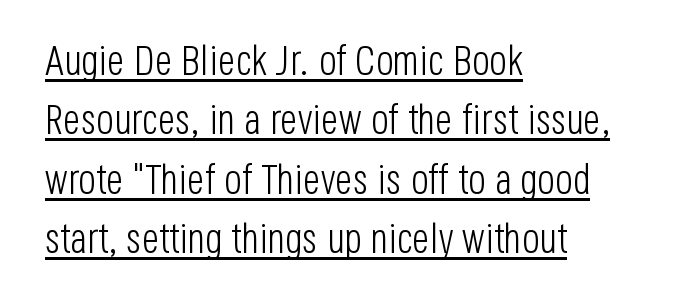
The letters advance in unequal steps, a hallmark of proportional type. Unbolded letterforms with no extra heft. Horizontal alignment here is leftward, the default for most running prose. No extra tracking has been applied to these lines. Nope, no serifs anywhere on these letters. The glyphs are accompanied by a horizontal stroke just below them.
